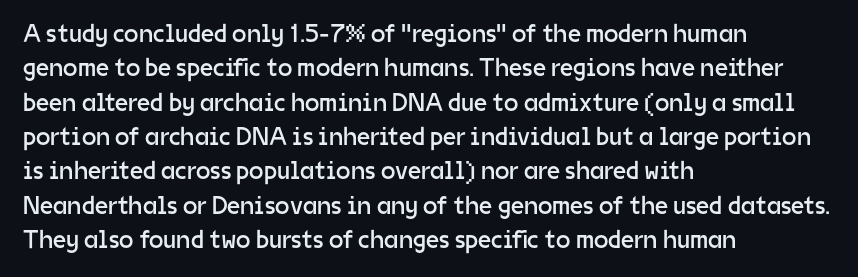
The image shows 26 px text type, upright; set left-aligned, normal line spacing (1.32x), normal letter spacing, not underlined.
